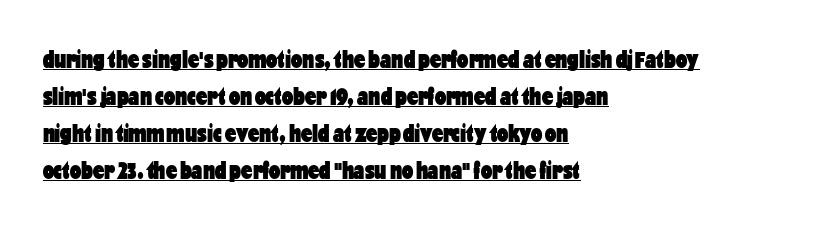
The image shows 25 px bold type, upright; set left-aligned, normal line spacing (1.48x), normal letter spacing, underlined.
